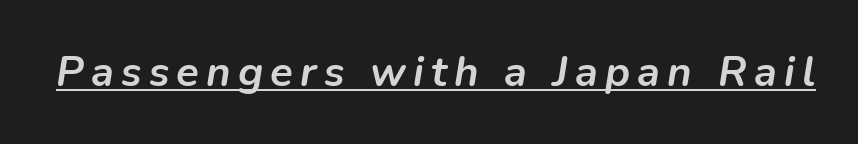
Q: Is the text bold? A: Yes.
Q: Is the text italic (slanted)? A: Yes, it leans right by about 9 degrees.
Q: Is the text underlined? A: Yes.
Q: Width (condensed, normal, or wide)? A: Normal.
Q: Stroke contrast? A: Low.
Q: x-height? A: Medium.
Q: Monospaced? A: No.
